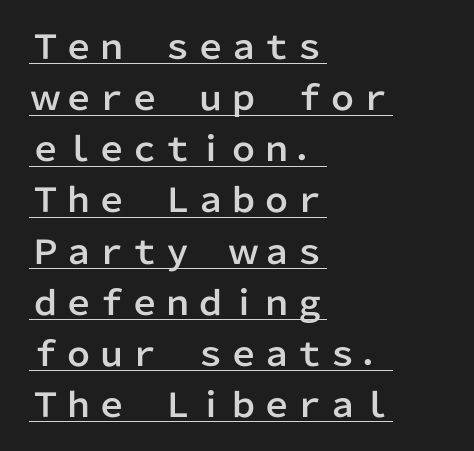
The image shows 33 px sans-serif type, upright; set left-aligned, normal line spacing (1.55x), normal letter spacing, underlined; low stroke contrast and a medium x-height.
